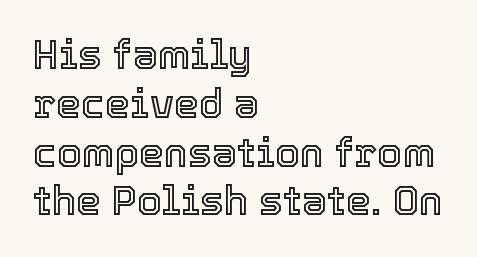
The image shows 40 px text type, upright; set left-aligned, line spacing 1.22x, normal letter spacing, not underlined; a medium x-height.
